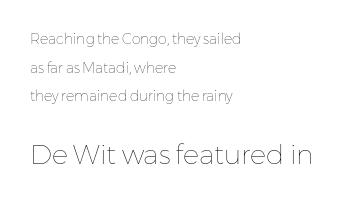
Compare the two chunks: the lower has the greater cap height. The strip under each line holds only bare page. Compared with a typical body face, this is equally light or lighter still. Does the lettering tilt? It doesn't — this is upright. How would I describe the line gaps? Wide and relaxed.
